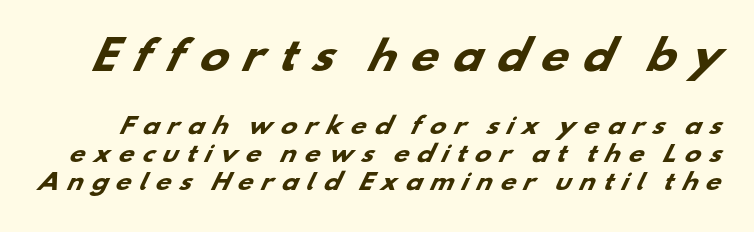
{"serif": "no", "bold": "yes", "weight": "heavy", "width": "wide", "stroke_contrast": "low", "x_height": "small", "monospaced": "no", "underline": "no", "line_spacing": "normal", "line_spacing_ratio": 1.26, "letter_spacing": "wide", "letter_spacing_em": 0.33, "larger_block": "first", "size_ratio": 1.77, "glyph_px": 39}
